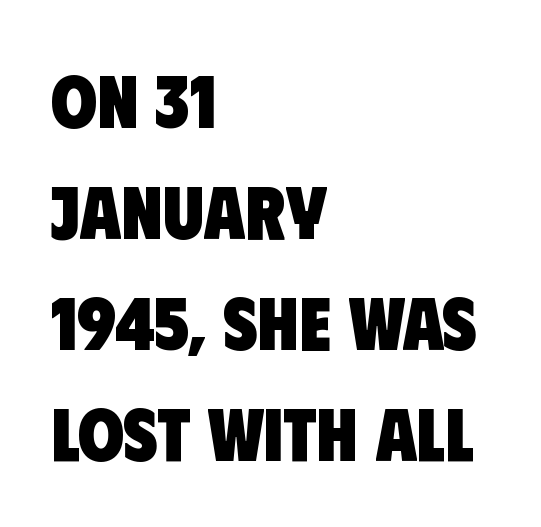
Q: Is the text bold? A: Yes.
Q: Is the typeface a serif or a sans-serif typeface? A: Sans-serif.
Q: Is the text underlined? A: No.
Q: How is the paragraph aligned? A: Left-aligned.
Q: Is the spacing between letters normal or unusually wide? A: Normal.
Q: Is the spacing between lines tight, normal or loose? A: Normal.
Q: Width (condensed, normal, or wide)? A: Condensed.
Q: Stroke contrast? A: Low.
Q: x-height? A: Large.
Q: Monospaced? A: No.
